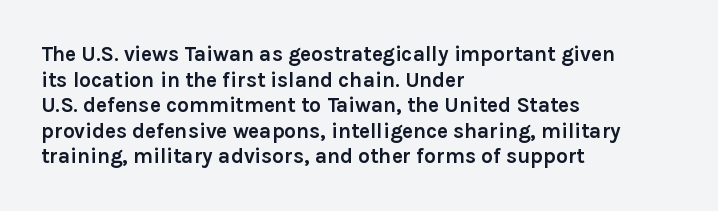
Q: Is the text bold? A: Yes.
Q: Is the text italic (slanted)? A: No, it is upright.
Q: Is the text underlined? A: No.
Q: How is the paragraph aligned? A: Left-aligned.
Q: Is the spacing between letters normal or unusually wide? A: Normal.
